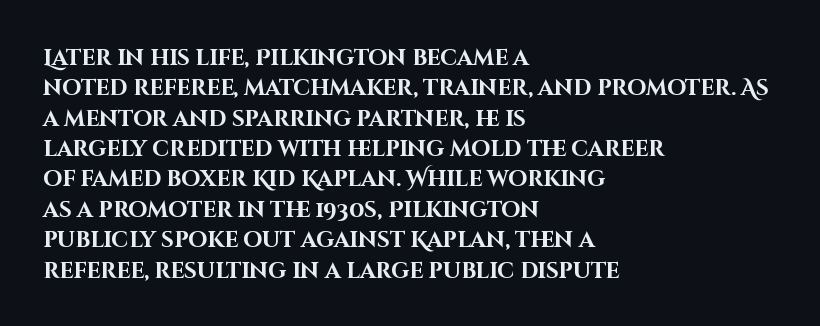
The paragraph shown leans on its left margin. The glyphs have the mass of a bold cut. How are the letters spaced? Ordinarily, with no added tracking. This sample uses an upright cut, with every glyph sitting square on the baseline.
